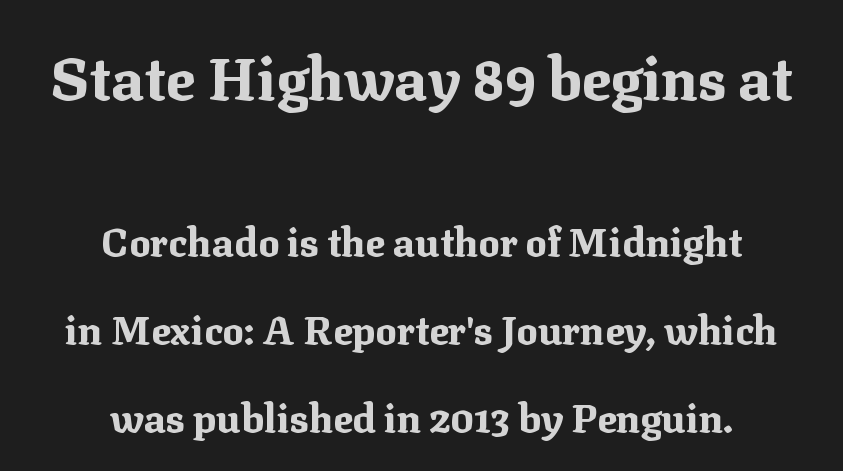
The image shows 60 px bold serif type, upright; set centered, loose line spacing (2.21x), normal letter spacing, not underlined; the first (top) block is 1.5x larger; medium stroke contrast and a medium x-height.
